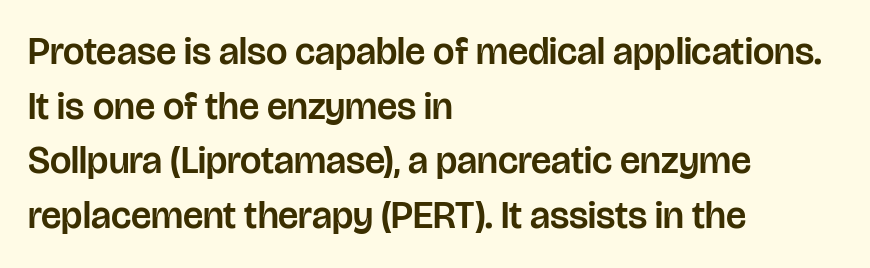
The image shows 38 px sans-serif type, upright; set left-aligned, normal line spacing (1.44x), normal letter spacing, not underlined; low stroke contrast and a large x-height.
